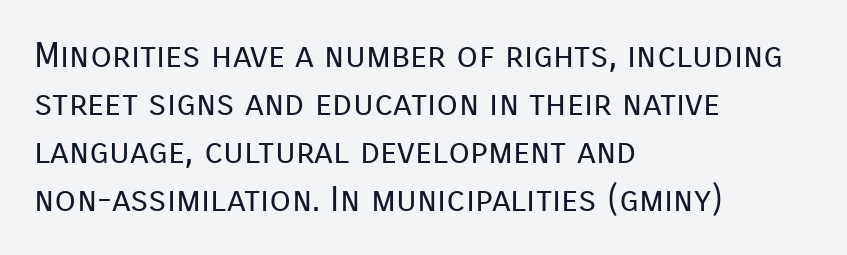
{"serif": "no", "italic": "no", "bold": "no", "weight": "regular", "width": "normal", "stroke_contrast": "low", "x_height": "medium", "monospaced": "no", "underline": "no", "align": "left", "line_spacing": "normal", "line_spacing_ratio": 1.37, "letter_spacing": "normal", "letter_spacing_em": 0.0, "glyph_px": 35}
